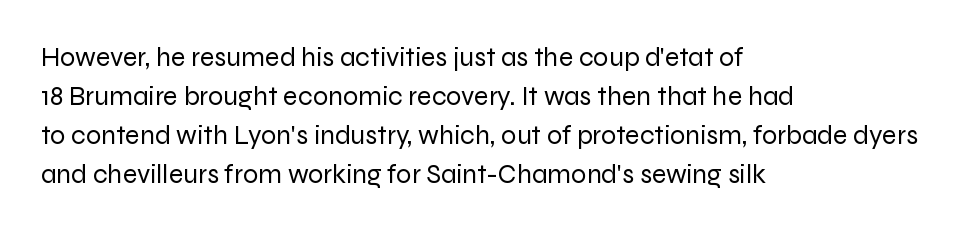
Nothing heavy about these letters — not bold at all. The block of text has a typical density, with ordinary space between rows. Posture: straight, roman, zero tilt. Quick note: underline off. The letterforms sit shoulder to shoulder at normal distance.
